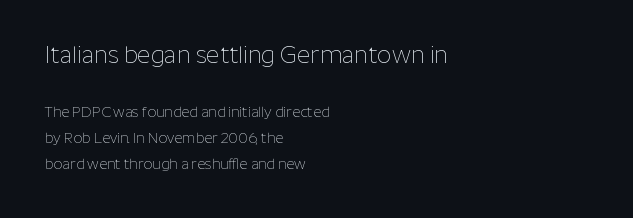
Q: Is the text bold? A: No.
Q: Is the text italic (slanted)? A: No, it is upright.
Q: Is the text underlined? A: No.
Q: How is the paragraph aligned? A: Left-aligned.
Q: Is the spacing between letters normal or unusually wide? A: Normal.
Q: Which block of text is set in a larger size, the first (top) or the second (bottom)? A: The first (top) one.
